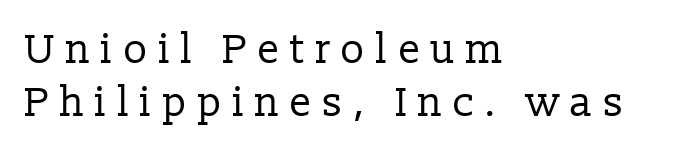
{"serif": "yes", "italic": "no", "bold": "no", "weight": "regular", "width": "normal", "stroke_contrast": "low", "x_height": "medium", "monospaced": "no", "underline": "no", "align": "left", "line_spacing": "normal", "line_spacing_ratio": 1.3, "letter_spacing": "wide", "letter_spacing_em": 0.24, "glyph_px": 41}
